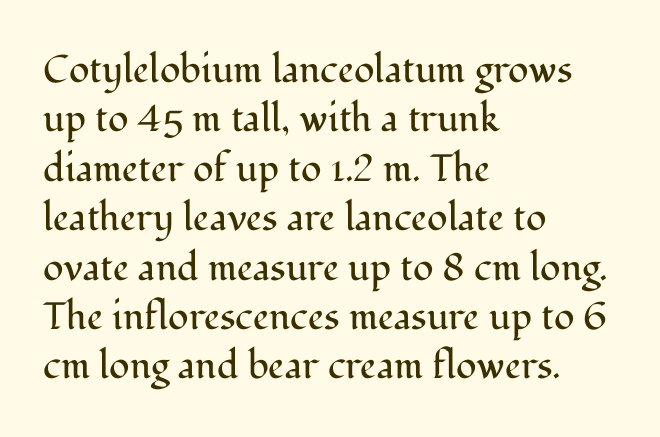
The image shows 38 px regular-weight serif type, upright; set left-aligned, normal line spacing (1.3x), normal letter spacing, not underlined; medium stroke contrast and a medium x-height.
